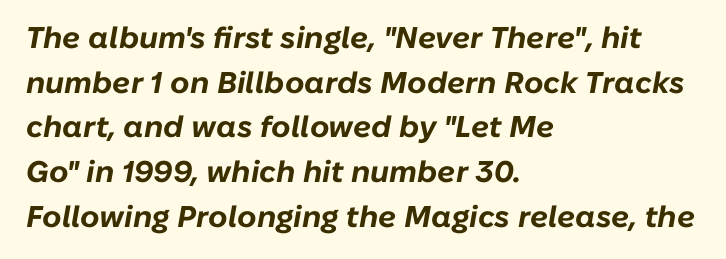
Q: Is the text bold? A: Yes.
Q: Is the text italic (slanted)? A: Yes, it leans right by about 10 degrees.
Q: Is the text underlined? A: No.
Q: How is the paragraph aligned? A: Left-aligned.
Q: Is the spacing between letters normal or unusually wide? A: Normal.
Q: Is the spacing between lines tight, normal or loose? A: Normal.
Q: Width (condensed, normal, or wide)? A: Normal.
Q: Stroke contrast? A: Low.
Q: x-height? A: Medium.
Q: Monospaced? A: No.
